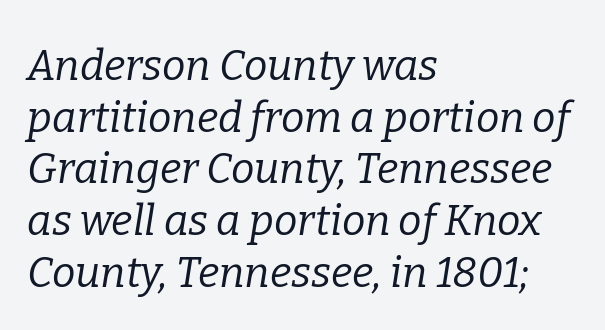
{"serif": "yes", "italic": "yes", "lean": "right", "slant_degrees": 9, "bold": "no", "weight": "regular", "width": "normal", "stroke_contrast": "low", "x_height": "medium", "monospaced": "no", "underline": "no", "align": "left", "line_spacing_ratio": 1.23, "letter_spacing": "normal", "letter_spacing_em": 0.0, "glyph_px": 42}
